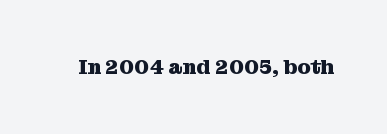
The image shows 21 px bold type, upright; set normal letter spacing, not underlined.
